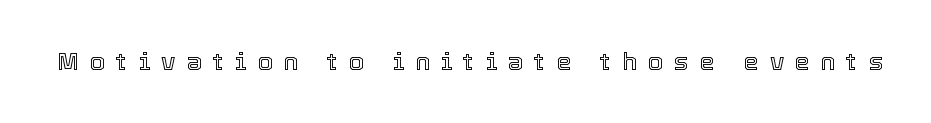
You can tell it's not italic because the verticals are truly vertical. Honestly, there is no underline to notice here at all. Inter-character spacing is expanded well beyond the font's built-in metrics.
